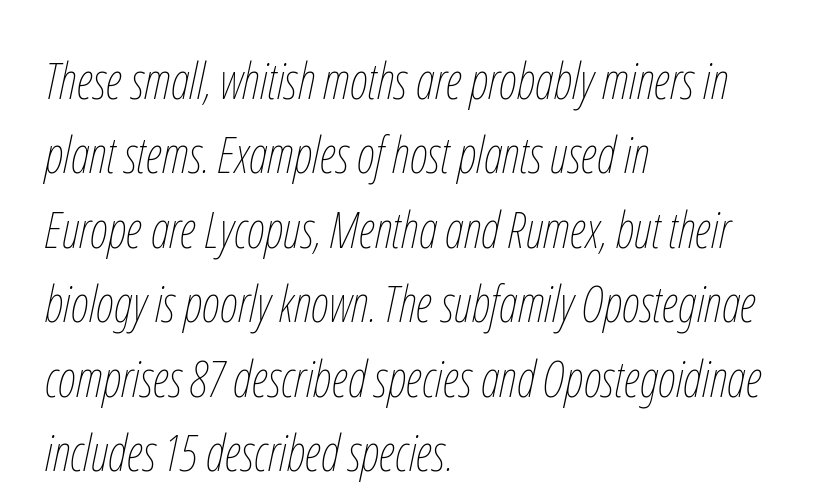
Line beginnings align vertically; line endings do not. Underlining? Definitely not there. Italic? Definitely — the glyphs are oblique. Whoever set this chose a conventional vertical rhythm. A typesetter would call this proportional, since set widths differ per character.
